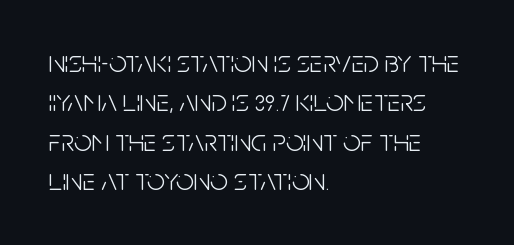
Unlike a traditional serif, this face leaves its strokes unadorned. Leftover space on each line is placed entirely after the last word. Line spacing here is normal. The space directly below the letters is spotless.
